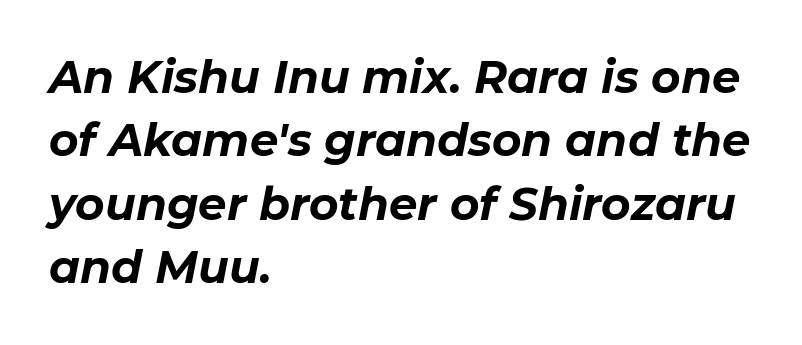
{"italic": "yes", "lean": "right", "slant_degrees": 11, "bold": "yes", "weight": "bold", "width": "normal", "stroke_contrast": "low", "x_height": "medium", "monospaced": "no", "underline": "no", "align": "left", "line_spacing": "normal", "line_spacing_ratio": 1.41, "letter_spacing": "normal", "letter_spacing_em": 0.0, "glyph_px": 45}
